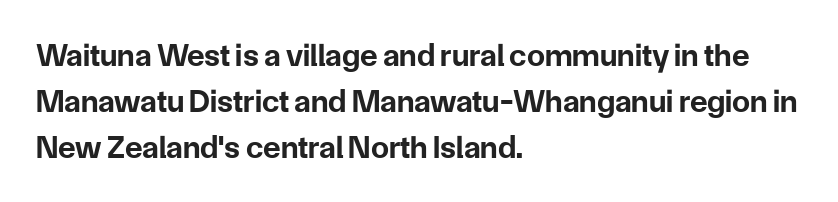
Q: Is the text bold? A: Yes.
Q: Is the text italic (slanted)? A: No, it is upright.
Q: Is the typeface a serif or a sans-serif typeface? A: Sans-serif.
Q: Is the text underlined? A: No.
Q: How is the paragraph aligned? A: Left-aligned.
Q: Is the spacing between letters normal or unusually wide? A: Normal.
Q: Is the spacing between lines tight, normal or loose? A: Normal.
Q: Width (condensed, normal, or wide)? A: Normal.
Q: Stroke contrast? A: Low.
Q: x-height? A: Medium.
Q: Monospaced? A: No.
